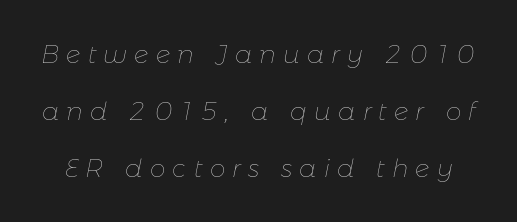
The gap between lines stays unmarked. Heft: none added — not bold. Characters are canted at an angle relative to the baseline's perpendicular. Honestly, the rows look like they've been pulled way apart.
